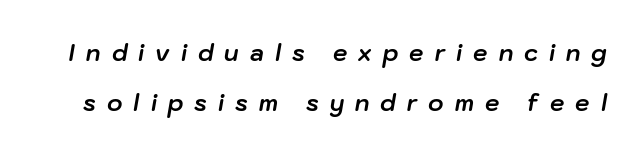
{"italic": "yes", "lean": "right", "slant_degrees": 10, "bold": "yes", "underline": "no", "line_spacing": "loose", "line_spacing_ratio": 2.17, "letter_spacing": "wide", "letter_spacing_em": 0.48, "glyph_px": 23}
